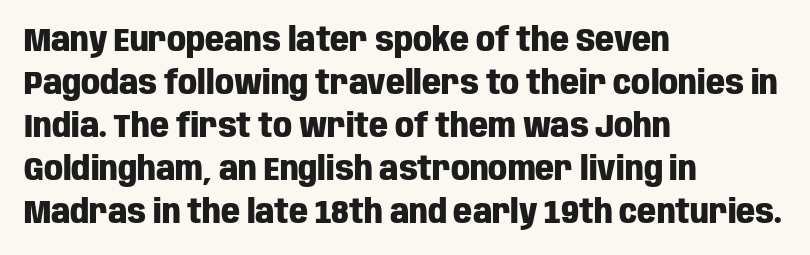
The image shows 33 px heavy, condensed sans-serif type, upright; set left-aligned, normal line spacing (1.3x), normal letter spacing, not underlined; low stroke contrast and a large x-height.
